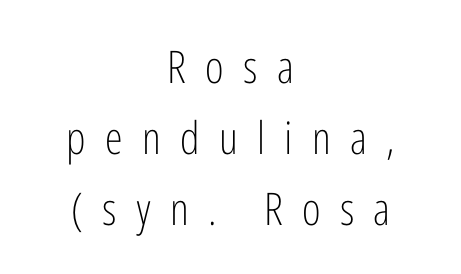
Ink coverage per letter is moderate at most. Here the glyphs are tracked loosely, breaking word shapes into spaced letters. Note: no serifs on the glyphs. No word sits above an underline. The lines in this sample share a center point and differ in where they start and stop. Does the lettering tilt? It doesn't — this is upright.
